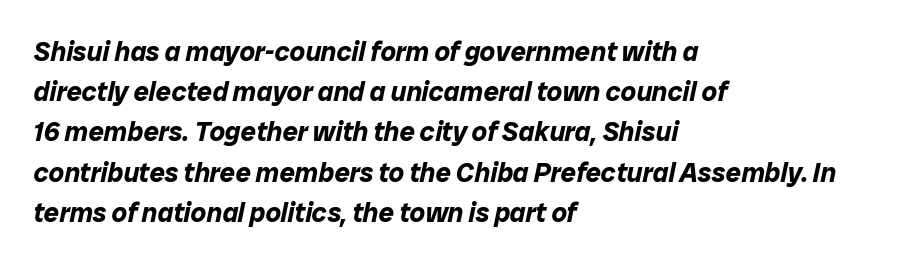
Horizontal alignment here is leftward, the default for most running prose. How would I describe the line gaps? Plain and ordinary. You'd pick this weight for a headline — it's a proper bold. Does extra space separate the letters? No, they use regular spacing. The zone under the glyphs is completely vacant.
